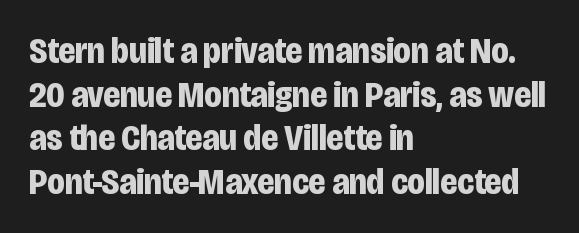
Anything drawn beneath the words? Only blank space. Does the weight exceed regular? Yes, all the way to bold. Words appear dense and cohesive because spacing is normal. Letterform terminals end flat and unadorned throughout the passage. Proportional: the letters do not fall into vertical columns.
